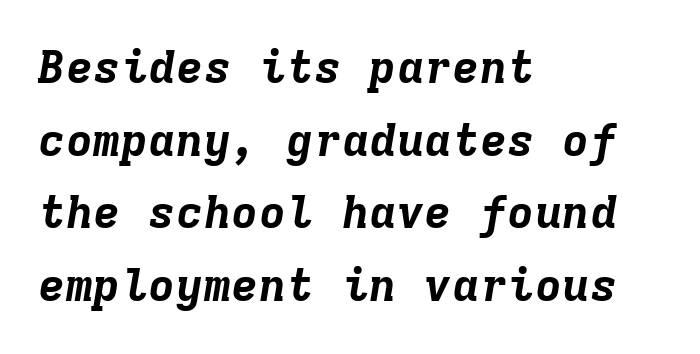
{"italic": "yes", "lean": "right", "slant_degrees": 9, "bold": "yes", "weight": "bold", "width": "normal", "stroke_contrast": "low", "x_height": "medium", "monospaced": "yes", "underline": "no", "align": "left", "line_spacing": "normal", "line_spacing_ratio": 1.58, "letter_spacing": "normal", "letter_spacing_em": 0.0, "glyph_px": 46}
